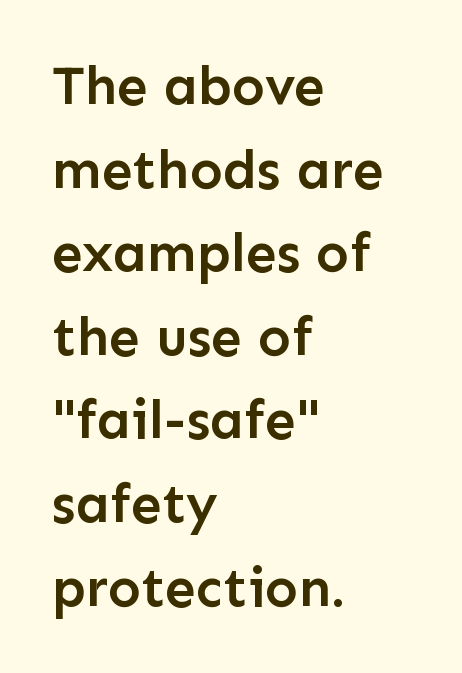
{"serif": "no", "italic": "no", "bold": "semi", "weight": "semibold", "width": "normal", "stroke_contrast": "low", "x_height": "medium", "monospaced": "no", "underline": "no", "align": "left", "line_spacing": "normal", "line_spacing_ratio": 1.52, "letter_spacing": "normal", "letter_spacing_em": 0.0, "glyph_px": 55}
